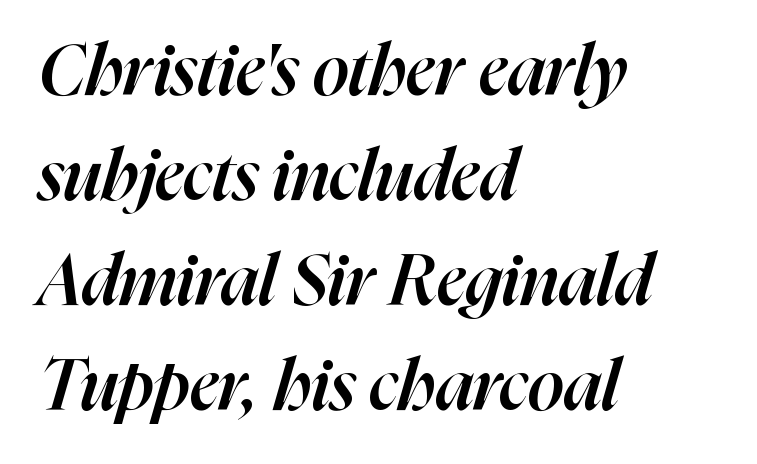
Q: Is the text bold? A: Semi-bold.
Q: Is the text italic (slanted)? A: Yes, it leans right by about 16 degrees.
Q: Is the text underlined? A: No.
Q: How is the paragraph aligned? A: Left-aligned.
Q: Is the spacing between letters normal or unusually wide? A: Normal.
Q: Is the spacing between lines tight, normal or loose? A: Normal.
Q: Width (condensed, normal, or wide)? A: Normal.
Q: Stroke contrast? A: High.
Q: x-height? A: Medium.
Q: Monospaced? A: No.
